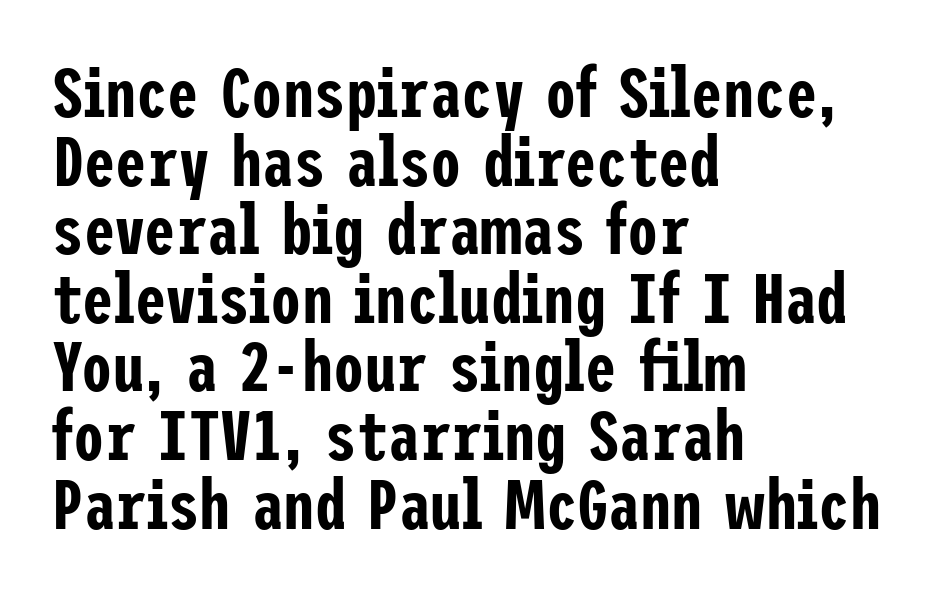
{"serif": "no", "italic": "no", "width": "condensed", "stroke_contrast": "low", "x_height": "medium", "underline": "no", "align": "left", "line_spacing": "tight", "line_spacing_ratio": 0.98, "letter_spacing": "normal", "letter_spacing_em": 0.0, "glyph_px": 70}
